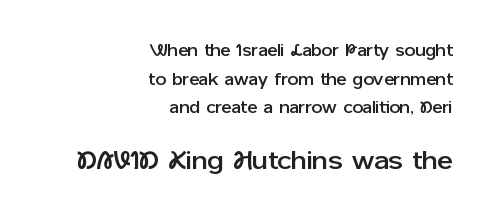
If you drew a ruler down the right edge, every line would touch it. The line-height multiplier appears to be the usual default. Larger block? The one below; the one above is distinctly smaller. Spacing between characters is what you'd get straight out of the box. The foot of each line stays bare and open. Upright lettering throughout.
